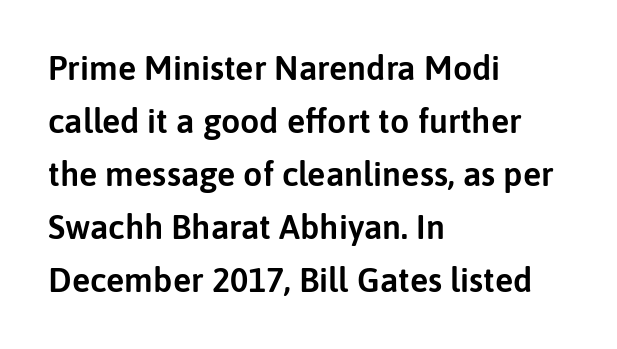
The image shows 34 px sans-serif type, upright; set left-aligned, normal line spacing (1.56x), normal letter spacing, not underlined; low stroke contrast and a medium x-height.
